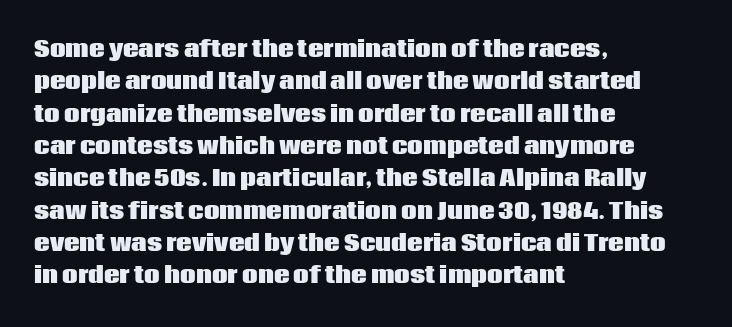
{"italic": "no", "bold": "yes", "underline": "no", "align": "left", "line_spacing": "normal", "line_spacing_ratio": 1.47, "letter_spacing": "normal", "letter_spacing_em": 0.0, "glyph_px": 22}
